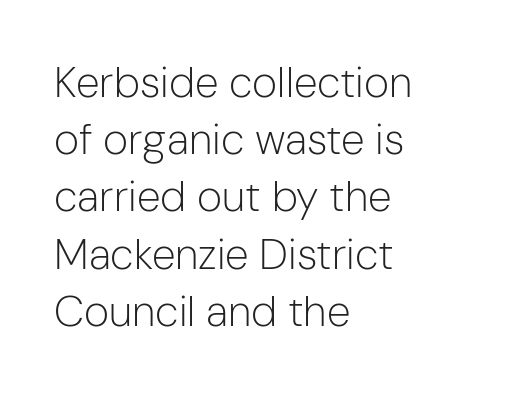
The designer went with a sans here, leaving each stem footless. A student would call this left alignment; a typographer would say flush left, rag right. Lines of text with bare space underneath. Every character sits straight up, as roman type does. Compared with a typical body face, this is equally light or lighter still. Evenly set lines give the paragraph a standard silhouette.
